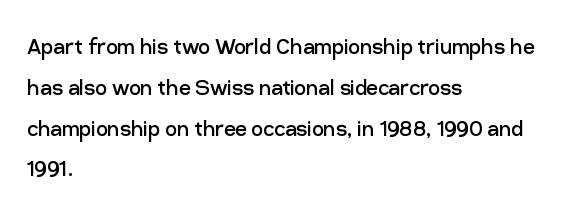
The gap between lines stays unmarked. No extra tracking has been applied to these lines. Does the leading feel generous? No, just average. Short and long lines alike share a common starting point at left.
